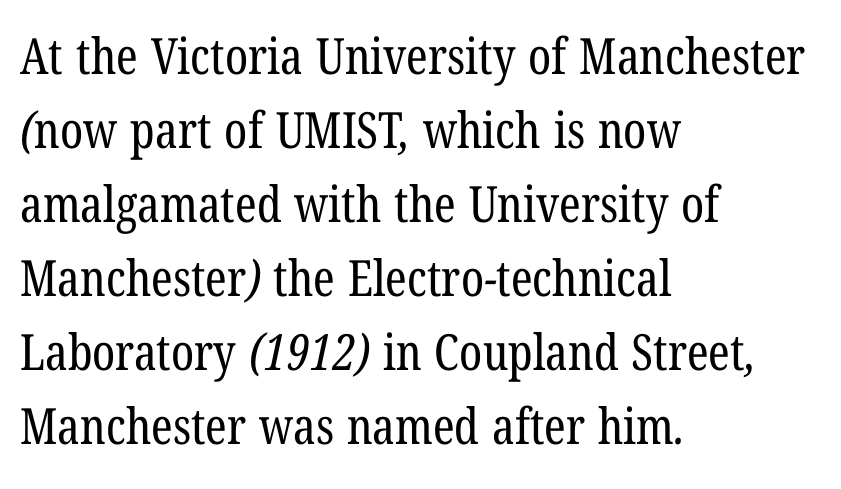
Nothing unusual about the tracking: characters are spaced as the font intends. A normal amount of white space separates one row of letters from the next. The glyphs are unaccompanied by any horizontal stroke below them. Visually the block forms a straight wall on the left and a jagged coastline on the right. Observe the serifs anchoring each vertical stroke in this sample. No chunkiness to these letters — they're not bold.
